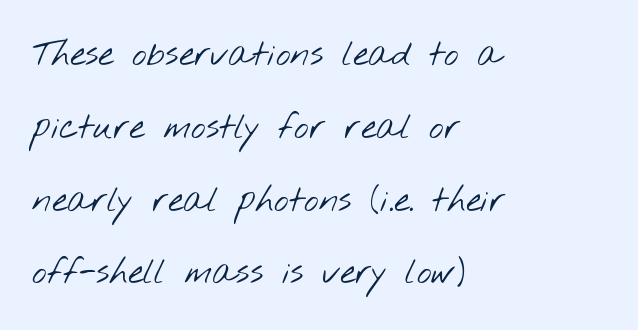
{"serif": "no", "bold": "no", "weight": "light", "width": "wide", "stroke_contrast": "low", "x_height": "small", "monospaced": "no", "underline": "no", "align": "left", "line_spacing": "loose", "line_spacing_ratio": 2.08, "letter_spacing": "normal", "letter_spacing_em": 0.0, "glyph_px": 35}
